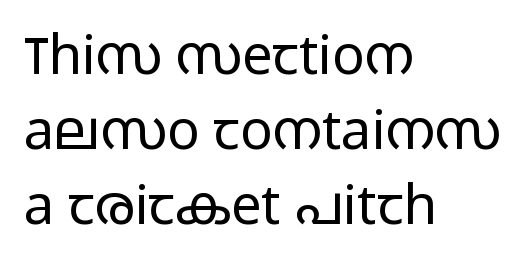
Weight: not bold — regular or lighter. You can tell from the bare stems that sans-serif type was used. Do the characters align in a grid? No, the font is proportional. Glance below the letters and you will spot only blank space. Where is the straight margin? On the left. How are the letters spaced? Ordinarily, with no added tracking.
